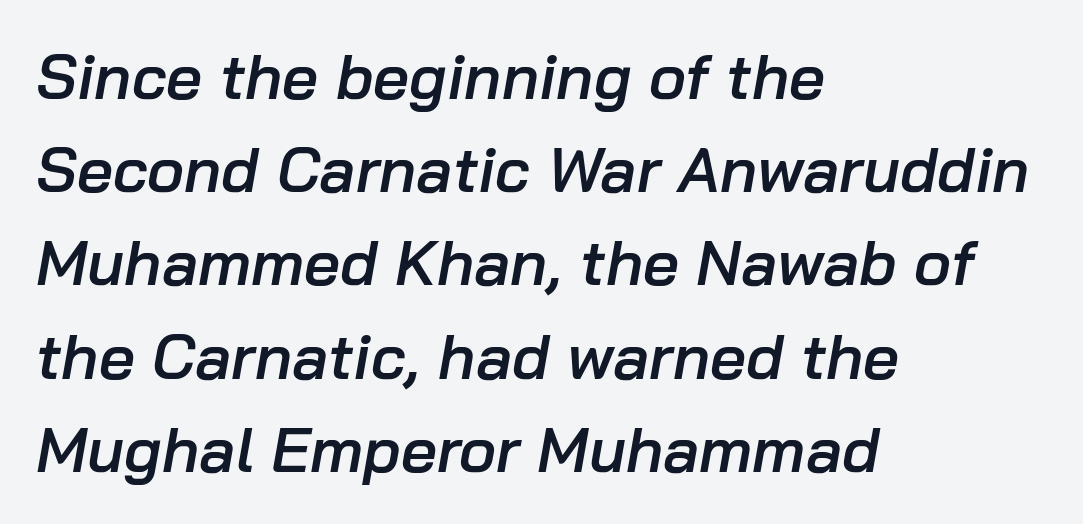
The image shows 63 px semibold type, italic (leaning right); set left-aligned, normal line spacing (1.48x), normal letter spacing, not underlined; low stroke contrast and a medium x-height.
